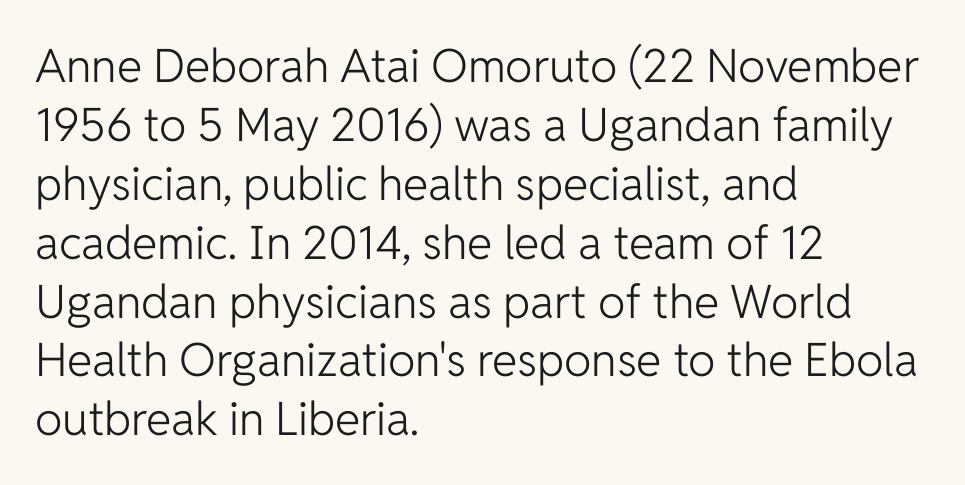
Q: Is the text bold? A: No.
Q: Is the text italic (slanted)? A: No, it is upright.
Q: Is the typeface a serif or a sans-serif typeface? A: Sans-serif.
Q: Is the text underlined? A: No.
Q: How is the paragraph aligned? A: Left-aligned.
Q: Is the spacing between letters normal or unusually wide? A: Normal.
Q: Is the spacing between lines tight, normal or loose? A: Normal.
Q: Width (condensed, normal, or wide)? A: Normal.
Q: Stroke contrast? A: Low.
Q: x-height? A: Medium.
Q: Monospaced? A: No.
